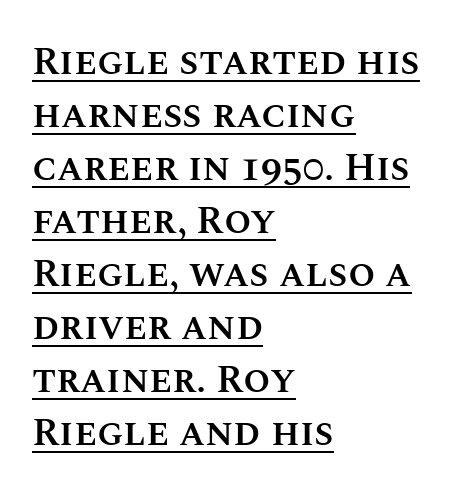
The image shows 39 px semibold type, upright; set left-aligned, normal line spacing (1.36x), normal letter spacing, underlined; medium stroke contrast and a large x-height.
